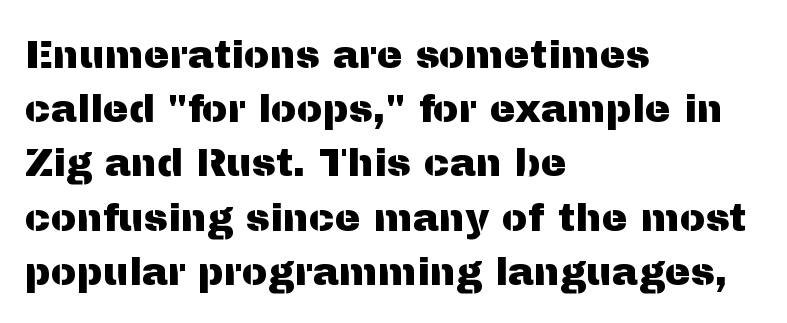
The image shows 39 px sans-serif type, upright; set left-aligned, normal line spacing (1.39x), normal letter spacing, not underlined; medium stroke contrast and a medium x-height.
